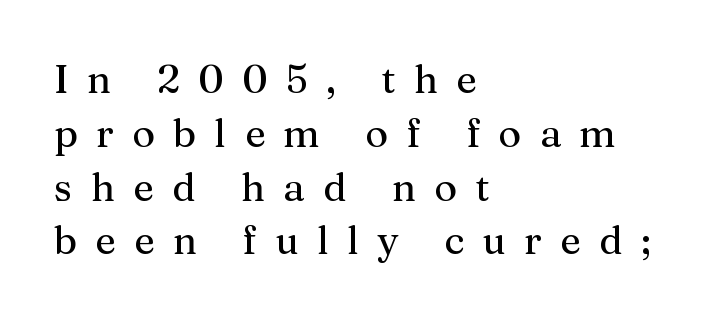
Q: Is the text italic (slanted)? A: No, it is upright.
Q: Is the typeface a serif or a sans-serif typeface? A: Serif.
Q: Is the text underlined? A: No.
Q: How is the paragraph aligned? A: Left-aligned.
Q: Is the spacing between letters normal or unusually wide? A: Unusually wide.
Q: Is the spacing between lines tight, normal or loose? A: Normal.
Q: Width (condensed, normal, or wide)? A: Normal.
Q: Stroke contrast? A: Medium.
Q: x-height? A: Medium.
Q: Monospaced? A: No.
